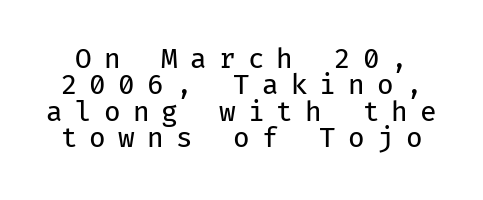
Q: Is the text bold? A: No.
Q: Is the text italic (slanted)? A: No, it is upright.
Q: Is the text underlined? A: No.
Q: Is the spacing between letters normal or unusually wide? A: Unusually wide.
Q: Is the spacing between lines tight, normal or loose? A: Tight.
